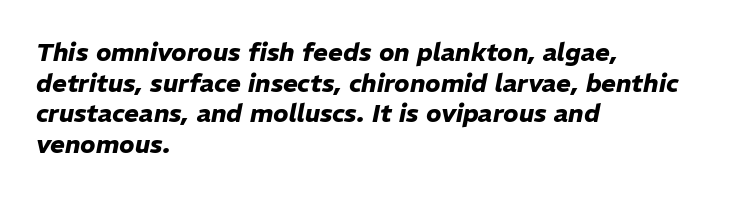
Q: Is the text bold? A: Yes.
Q: Is the text italic (slanted)? A: Yes, it leans right by about 11 degrees.
Q: Is the text underlined? A: No.
Q: How is the paragraph aligned? A: Left-aligned.
Q: Is the spacing between letters normal or unusually wide? A: Normal.
